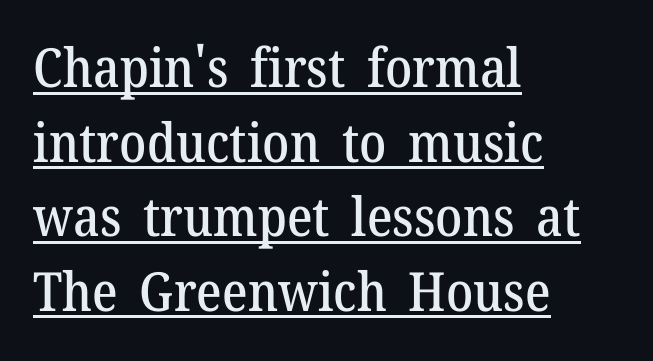
Q: Is the text italic (slanted)? A: No, it is upright.
Q: Is the typeface a serif or a sans-serif typeface? A: Serif.
Q: Is the text underlined? A: Yes.
Q: How is the paragraph aligned? A: Left-aligned.
Q: Is the spacing between letters normal or unusually wide? A: Normal.
Q: Is the spacing between lines tight, normal or loose? A: Normal.
Q: Width (condensed, normal, or wide)? A: Normal.
Q: Stroke contrast? A: Medium.
Q: x-height? A: Medium.
Q: Monospaced? A: No.
